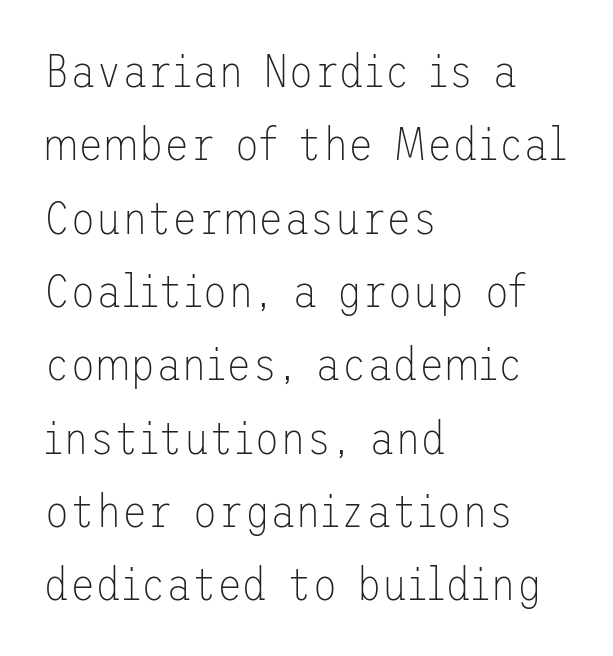
The image shows 47 px thin sans-serif type, upright; set left-aligned, normal line spacing (1.56x), normal letter spacing, not underlined; low stroke contrast and a medium x-height.
